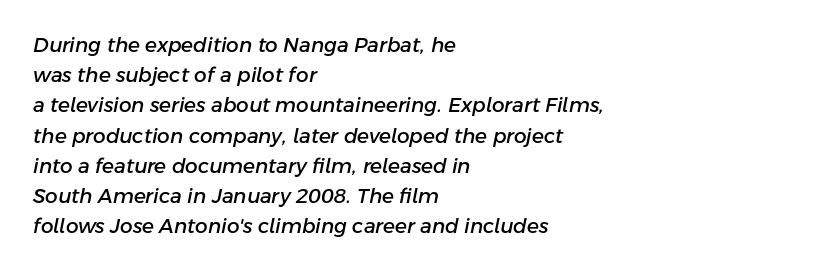
{"italic": "yes", "lean": "right", "slant_degrees": 11, "underline": "no", "align": "left", "line_spacing": "normal", "line_spacing_ratio": 1.51, "letter_spacing": "normal", "letter_spacing_em": 0.0, "glyph_px": 20}
